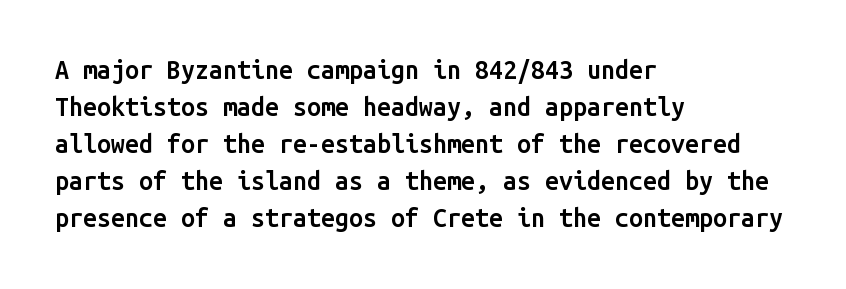
{"italic": "no", "bold": "semi", "underline": "no", "align": "left", "line_spacing": "normal", "line_spacing_ratio": 1.48, "letter_spacing": "normal", "letter_spacing_em": 0.0, "glyph_px": 25}
